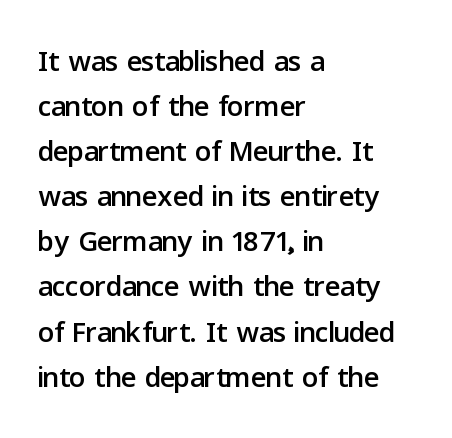
The lettering holds an erect, upright posture throughout. Here the glyphs are tracked normally, forming tight word shapes. Do the characters align in a grid? No, the font is proportional. Honestly, the rows look squashed on top of each other. The specimen omits any rule beneath the text block's lines.
